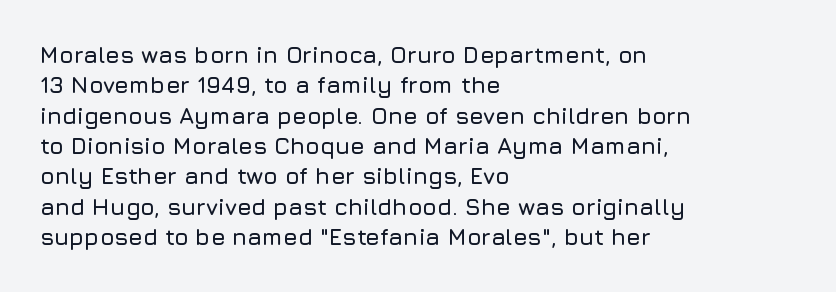
Q: Is the text italic (slanted)? A: No, it is upright.
Q: Is the text underlined? A: No.
Q: How is the paragraph aligned? A: Left-aligned.
Q: Is the spacing between letters normal or unusually wide? A: Normal.
Q: Is the spacing between lines tight, normal or loose? A: Normal.
